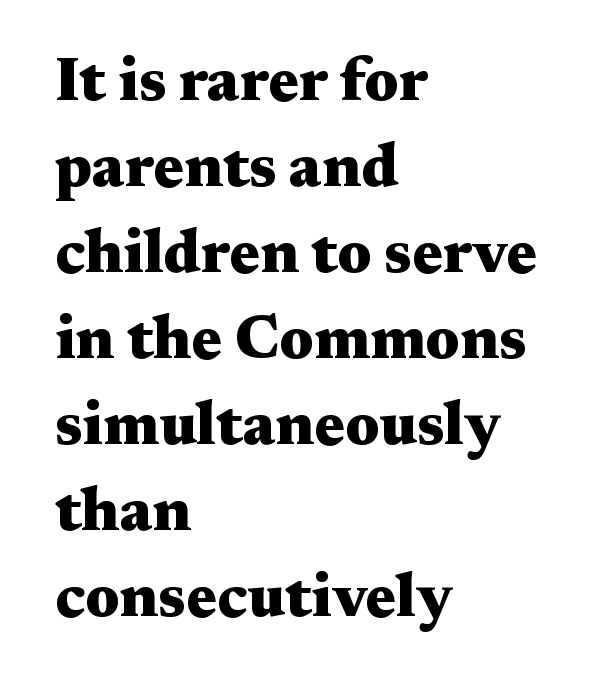
Q: Is the text bold? A: Yes.
Q: Is the text italic (slanted)? A: No, it is upright.
Q: Is the typeface a serif or a sans-serif typeface? A: Serif.
Q: Is the text underlined? A: No.
Q: How is the paragraph aligned? A: Left-aligned.
Q: Is the spacing between letters normal or unusually wide? A: Normal.
Q: Is the spacing between lines tight, normal or loose? A: Normal.
Q: Width (condensed, normal, or wide)? A: Wide.
Q: Stroke contrast? A: Medium.
Q: x-height? A: Medium.
Q: Monospaced? A: No.
